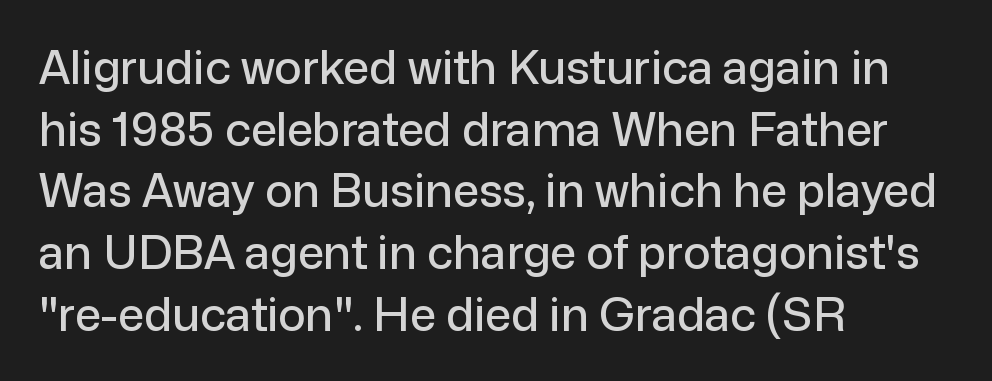
Designer's note — italics off, roman on. The glyphs in this specimen are sans serif. The strip under each line holds only bare page. Normally led — the rows are evenly, conventionally spaced.
